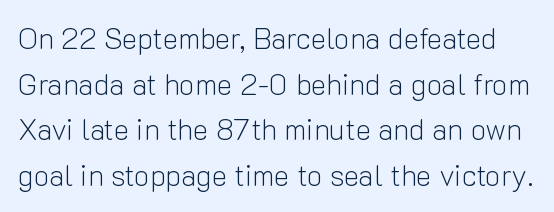
{"serif": "no", "italic": "no", "bold": "no", "weight": "light", "width": "normal", "stroke_contrast": "low", "x_height": "medium", "monospaced": "no", "underline": "no", "line_spacing": "normal", "line_spacing_ratio": 1.57, "letter_spacing": "normal", "letter_spacing_em": 0.0, "glyph_px": 29}
